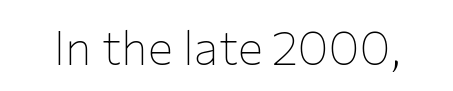
Q: Is the text bold? A: No.
Q: Is the text italic (slanted)? A: No, it is upright.
Q: Is the typeface a serif or a sans-serif typeface? A: Sans-serif.
Q: Is the text underlined? A: No.
Q: Is the spacing between letters normal or unusually wide? A: Normal.
Q: Width (condensed, normal, or wide)? A: Normal.
Q: Stroke contrast? A: Low.
Q: x-height? A: Medium.
Q: Monospaced? A: No.
